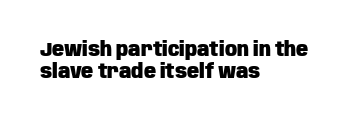
The typesetting leans heavy: a genuine bold. The letters stand straight up with perfectly vertical stems. The area under the type is left untouched. Is there much room between lines? No — they nearly touch. The face used here is rendered with its standard letterfit. One-word summary of the alignment: left.
